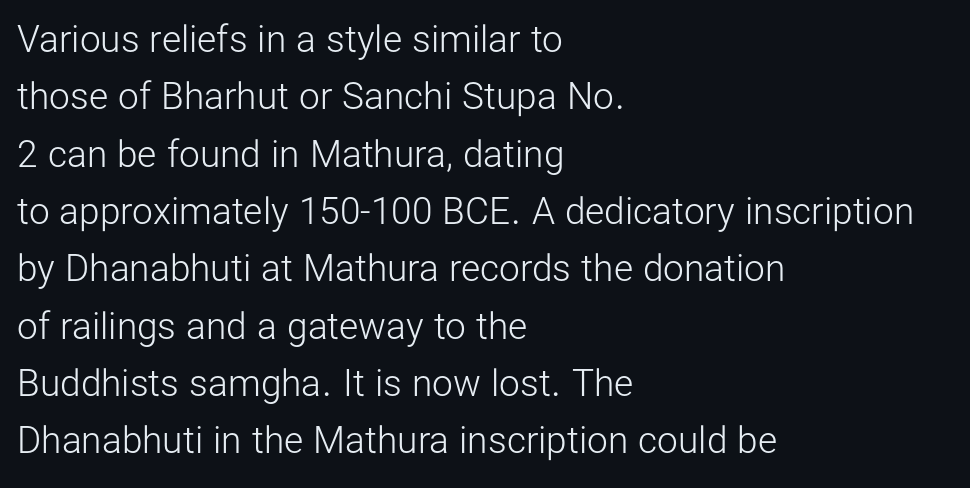
Q: Is the text bold? A: No.
Q: Is the text italic (slanted)? A: No, it is upright.
Q: Is the typeface a serif or a sans-serif typeface? A: Sans-serif.
Q: Is the text underlined? A: No.
Q: How is the paragraph aligned? A: Left-aligned.
Q: Is the spacing between letters normal or unusually wide? A: Normal.
Q: Is the spacing between lines tight, normal or loose? A: Normal.
Q: Width (condensed, normal, or wide)? A: Normal.
Q: Stroke contrast? A: Low.
Q: x-height? A: Medium.
Q: Monospaced? A: No.
